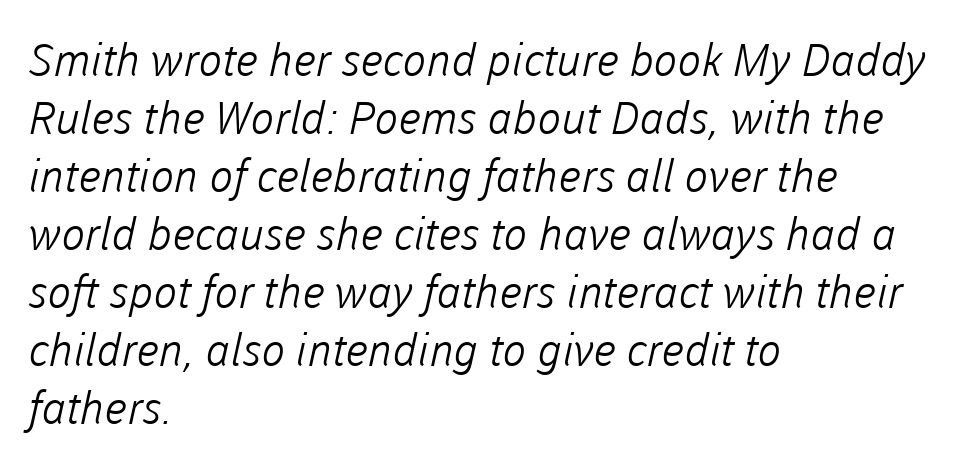
Q: Is the text bold? A: No.
Q: Is the typeface a serif or a sans-serif typeface? A: Sans-serif.
Q: Is the text underlined? A: No.
Q: How is the paragraph aligned? A: Left-aligned.
Q: Is the spacing between letters normal or unusually wide? A: Normal.
Q: Is the spacing between lines tight, normal or loose? A: Normal.
Q: Width (condensed, normal, or wide)? A: Normal.
Q: Stroke contrast? A: Low.
Q: x-height? A: Medium.
Q: Monospaced? A: No.
